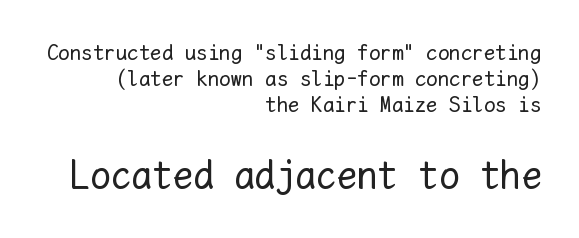
A light-to-regular cut is what we see here. Tall strokes in this sample are plumb rather than angled. Successive baselines arrive quickly, one right under another. A typesetter would call this zero additional tracking. Here the designer chose a console-style face with uniform glyph widths. Any mark beneath the type? The region is blank.
